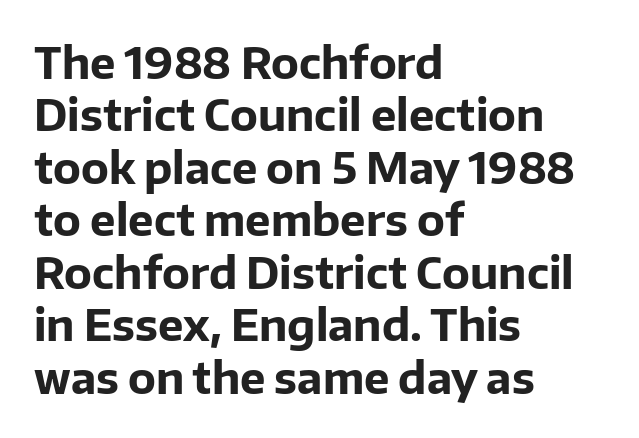
The image shows 43 px bold sans-serif type, upright; set left-aligned, line spacing 1.22x, normal letter spacing, not underlined; low stroke contrast and a medium x-height.
